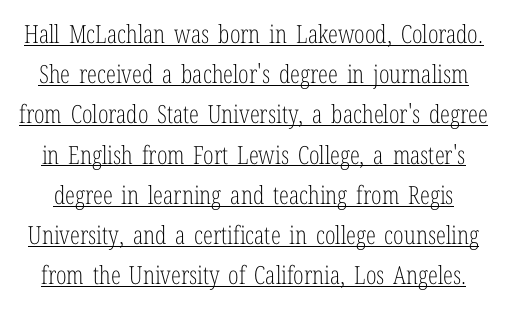
Q: Is the text bold? A: No.
Q: Is the text italic (slanted)? A: No, it is upright.
Q: Is the text underlined? A: Yes.
Q: Is the spacing between letters normal or unusually wide? A: Normal.
Q: Is the spacing between lines tight, normal or loose? A: Normal.
